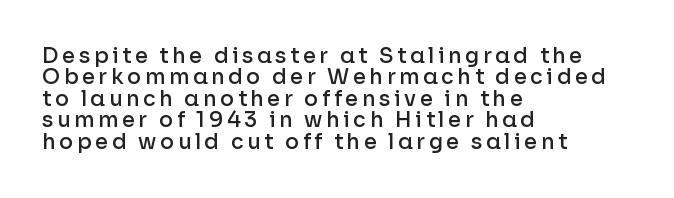
Q: Is the text bold? A: Semi-bold.
Q: Is the text italic (slanted)? A: No, it is upright.
Q: Is the text underlined? A: No.
Q: How is the paragraph aligned? A: Left-aligned.
Q: Is the spacing between lines tight, normal or loose? A: Tight.
